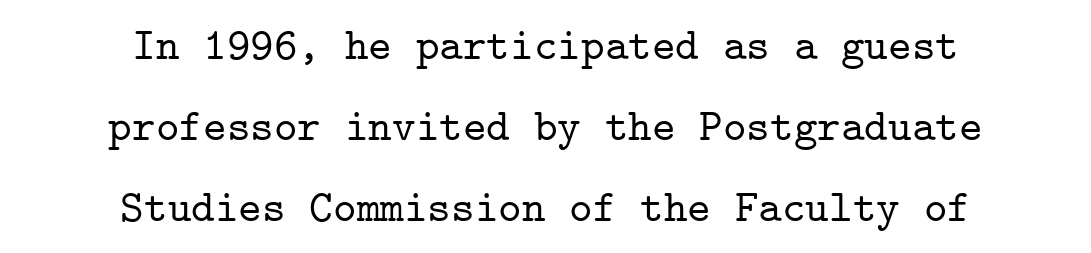
{"serif": "yes", "italic": "no", "width": "normal", "stroke_contrast": "low", "x_height": "medium", "monospaced": "yes", "underline": "no", "align": "center", "line_spacing_ratio": 1.8, "letter_spacing": "normal", "letter_spacing_em": 0.0, "glyph_px": 45}
